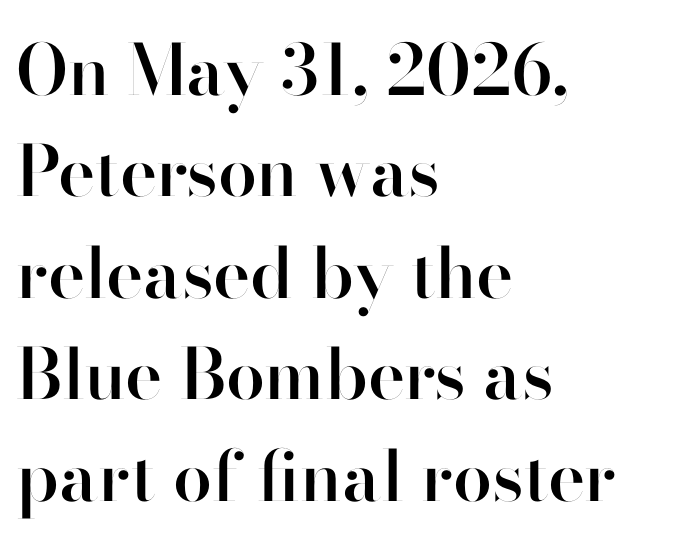
The space directly below the letters is spotless. No italicization has been applied; the sample stays upright. The rendering uses natural spacing where letterforms have individual widths. As a designer I'd log this as weight 600, semibold. A typesetter would label this face a sans. Notice how descenders clear the ascenders below comfortably — that's standard leading.
